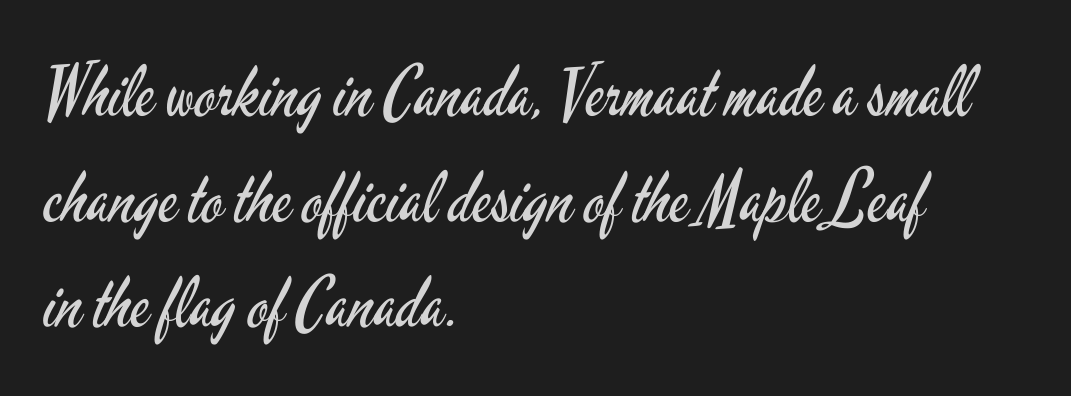
Q: Is the text bold? A: No.
Q: Is the text italic (slanted)? A: Yes.
Q: Is the typeface a serif or a sans-serif typeface? A: Sans-serif.
Q: Is the text underlined? A: No.
Q: How is the paragraph aligned? A: Left-aligned.
Q: Is the spacing between letters normal or unusually wide? A: Normal.
Q: Is the spacing between lines tight, normal or loose? A: Normal.
Q: Width (condensed, normal, or wide)? A: Condensed.
Q: Stroke contrast? A: Low.
Q: x-height? A: Small.
Q: Monospaced? A: No.
